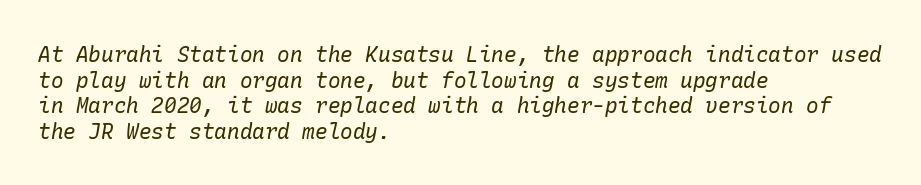
Q: Is the text bold? A: No.
Q: Is the text italic (slanted)? A: Yes, it leans right by about 10 degrees.
Q: Is the text underlined? A: No.
Q: How is the paragraph aligned? A: Left-aligned.
Q: Is the spacing between letters normal or unusually wide? A: Normal.
